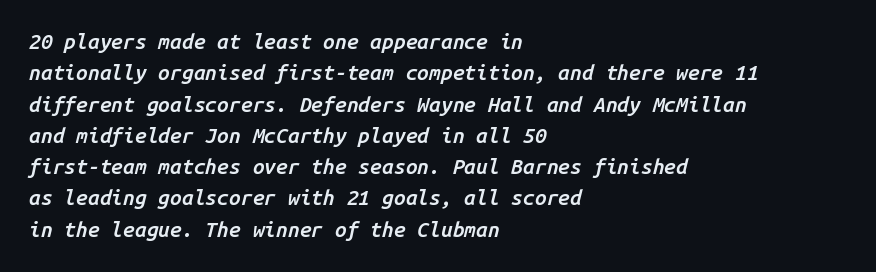
The space between consecutive lines is moderate. Quick note: underline off. Line starts are locked; line ends wander. Characters are canted at an angle relative to the baseline's perpendicular. The line texture is even and compact thanks to regular tracking.
